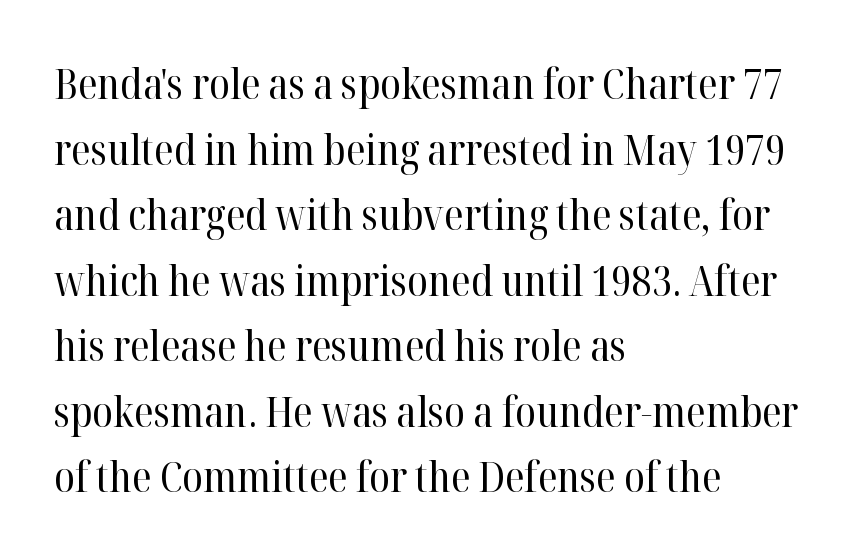
{"serif": "yes", "italic": "no", "bold": "no", "weight": "regular", "width": "normal", "stroke_contrast": "high", "x_height": "medium", "monospaced": "no", "underline": "no", "align": "left", "line_spacing": "normal", "line_spacing_ratio": 1.56, "letter_spacing": "normal", "letter_spacing_em": 0.0, "glyph_px": 42}
